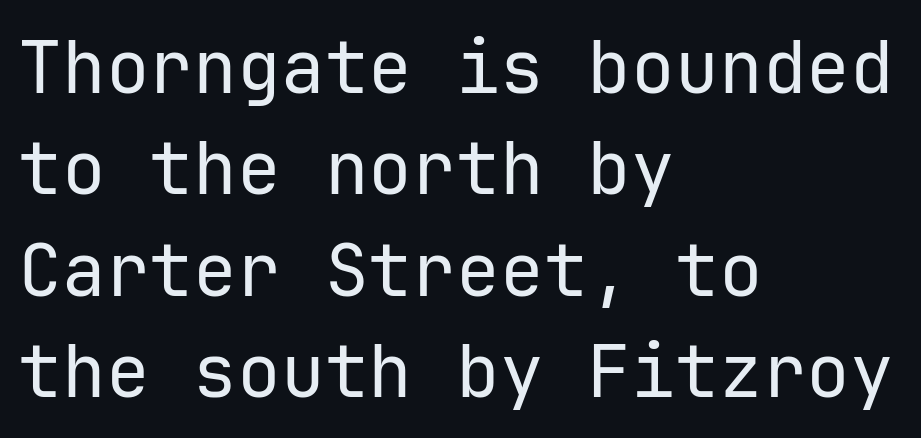
{"serif": "no", "italic": "no", "bold": "no", "weight": "regular", "width": "normal", "stroke_contrast": "low", "x_height": "medium", "monospaced": "yes", "underline": "no", "align": "left", "line_spacing": "normal", "line_spacing_ratio": 1.39, "letter_spacing": "normal", "letter_spacing_em": 0.0, "glyph_px": 73}
